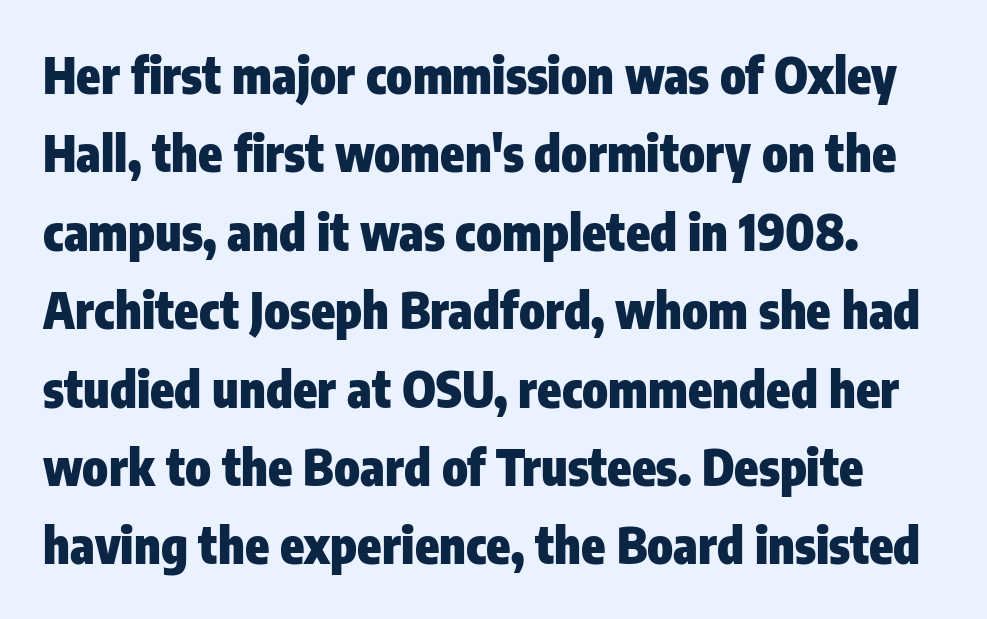
The typeface chosen for these lines omits serifs. Vertical strokes here are truly vertical. The foot of each line stays bare and open. Proportional: the letters do not fall into vertical columns.
